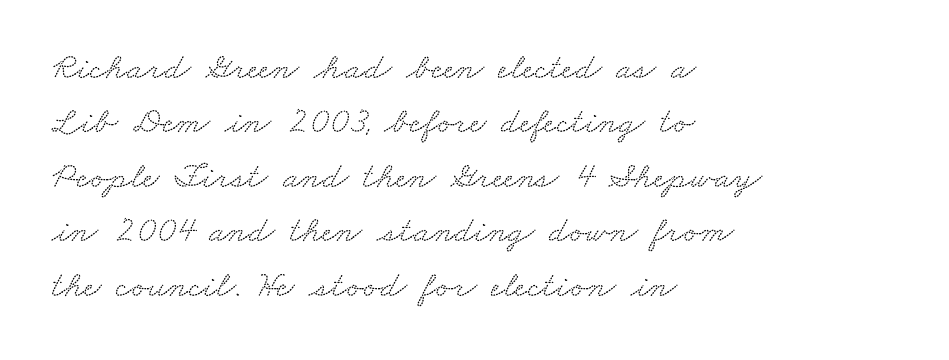
What stands out about the letter spacing? Nothing — it is the standard amount. A bare baseline throughout the passage. Reading down the block, your eye returns to a fixed left position each line. The typeface chosen for these lines features serifs.
